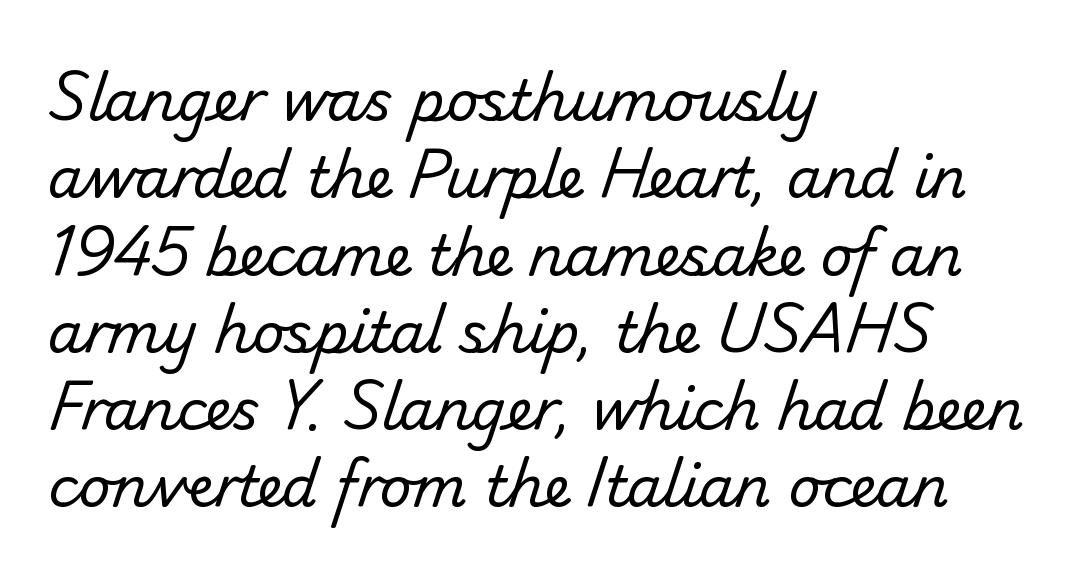
The image shows 56 px regular-weight sans-serif type; set left-aligned, normal line spacing (1.38x), normal letter spacing, not underlined; low stroke contrast and a small x-height.
